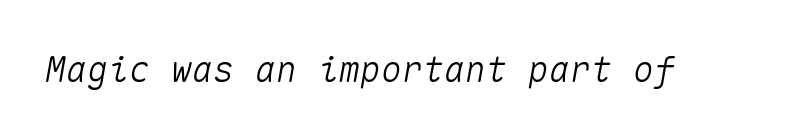
{"italic": "yes", "lean": "right", "slant_degrees": 10, "width": "normal", "stroke_contrast": "medium", "x_height": "medium", "monospaced": "yes", "underline": "no", "letter_spacing": "normal", "letter_spacing_em": 0.0, "glyph_px": 35}
